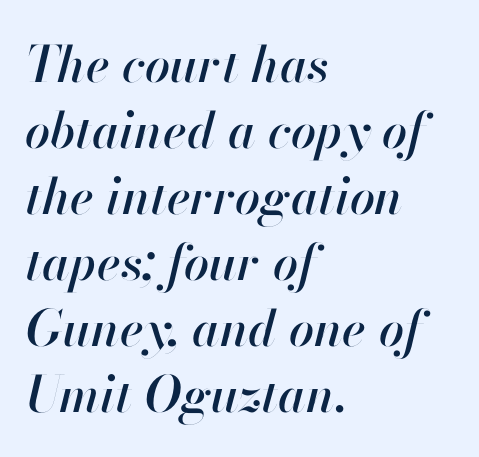
Q: Is the text italic (slanted)? A: Yes, it leans right by about 13 degrees.
Q: Is the text underlined? A: No.
Q: How is the paragraph aligned? A: Left-aligned.
Q: Is the spacing between letters normal or unusually wide? A: Normal.
Q: Is the spacing between lines tight, normal or loose? A: Normal.
Q: Width (condensed, normal, or wide)? A: Normal.
Q: Stroke contrast? A: High.
Q: x-height? A: Small.
Q: Monospaced? A: No.
